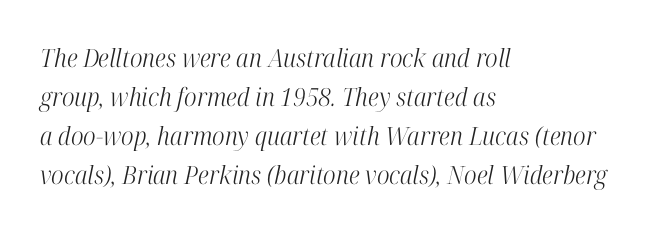
{"italic": "yes", "lean": "right", "slant_degrees": 12, "bold": "no", "underline": "no", "align": "left", "line_spacing": "normal", "line_spacing_ratio": 1.56, "letter_spacing": "normal", "letter_spacing_em": 0.0, "glyph_px": 25}
